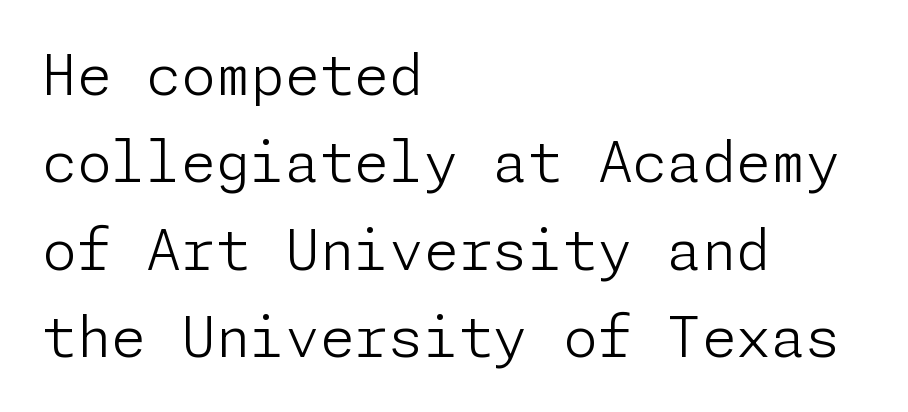
The image shows 56 px light sans-serif type, upright; set left-aligned, normal line spacing (1.56x), normal letter spacing, not underlined; low stroke contrast and a medium x-height.
